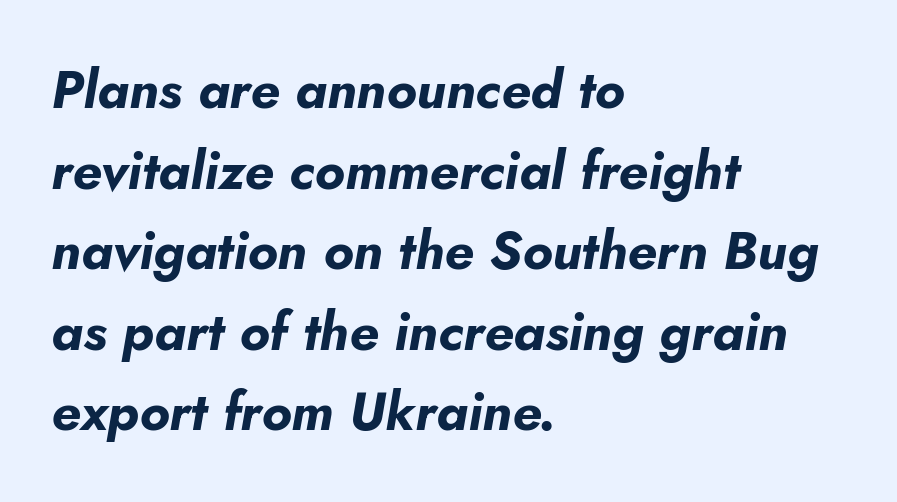
Summary of vertical rhythm: regular, with standard interline spacing. The face used here is proportionally spaced, like ordinary book or web type. Caption: multi-line text, flush left, ragged right. Pretty heavy lettering here — definitely bold. Plain, unruled lines of type. Short note: letters normally spaced.
